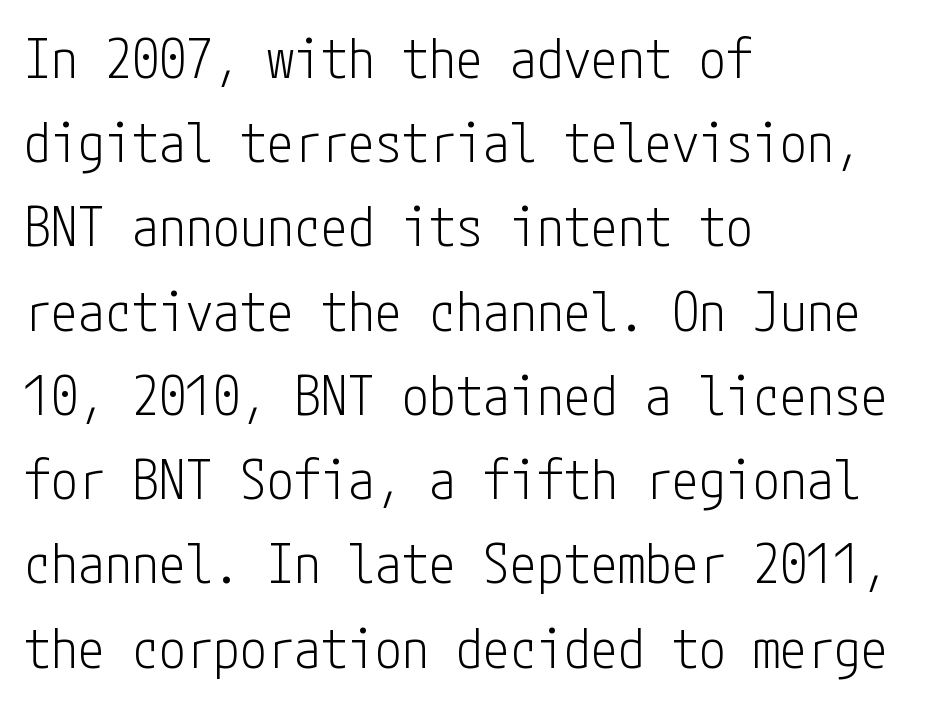
Q: Is the text bold? A: No.
Q: Is the text italic (slanted)? A: No, it is upright.
Q: Is the typeface a serif or a sans-serif typeface? A: Sans-serif.
Q: Is the text underlined? A: No.
Q: How is the paragraph aligned? A: Left-aligned.
Q: Is the spacing between letters normal or unusually wide? A: Normal.
Q: Is the spacing between lines tight, normal or loose? A: Normal.
Q: Width (condensed, normal, or wide)? A: Condensed.
Q: Stroke contrast? A: Low.
Q: x-height? A: Medium.
